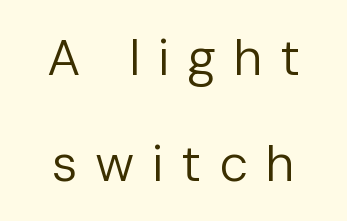
Q: Is the text bold? A: No.
Q: Is the text italic (slanted)? A: No, it is upright.
Q: Is the typeface a serif or a sans-serif typeface? A: Sans-serif.
Q: Is the text underlined? A: No.
Q: How is the paragraph aligned? A: Centered.
Q: Is the spacing between letters normal or unusually wide? A: Unusually wide.
Q: Is the spacing between lines tight, normal or loose? A: Loose.
Q: Width (condensed, normal, or wide)? A: Normal.
Q: Stroke contrast? A: Low.
Q: x-height? A: Medium.
Q: Monospaced? A: No.
